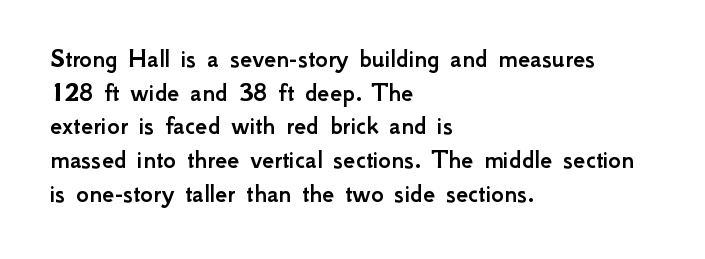
Q: Is the text italic (slanted)? A: No, it is upright.
Q: Is the text underlined? A: No.
Q: How is the paragraph aligned? A: Left-aligned.
Q: Is the spacing between letters normal or unusually wide? A: Normal.
Q: Is the spacing between lines tight, normal or loose? A: Normal.
